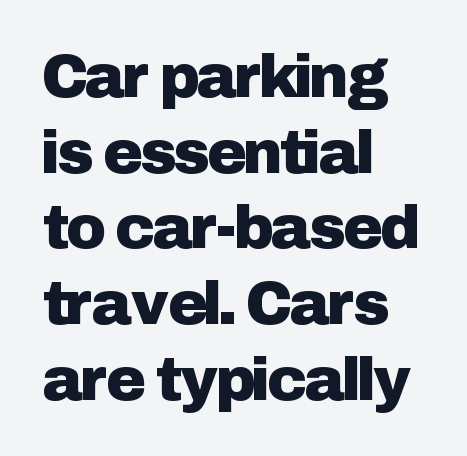
Q: Is the text italic (slanted)? A: No, it is upright.
Q: Is the typeface a serif or a sans-serif typeface? A: Sans-serif.
Q: Is the text underlined? A: No.
Q: How is the paragraph aligned? A: Left-aligned.
Q: Is the spacing between letters normal or unusually wide? A: Normal.
Q: Width (condensed, normal, or wide)? A: Normal.
Q: Stroke contrast? A: Low.
Q: x-height? A: Medium.
Q: Monospaced? A: No.
